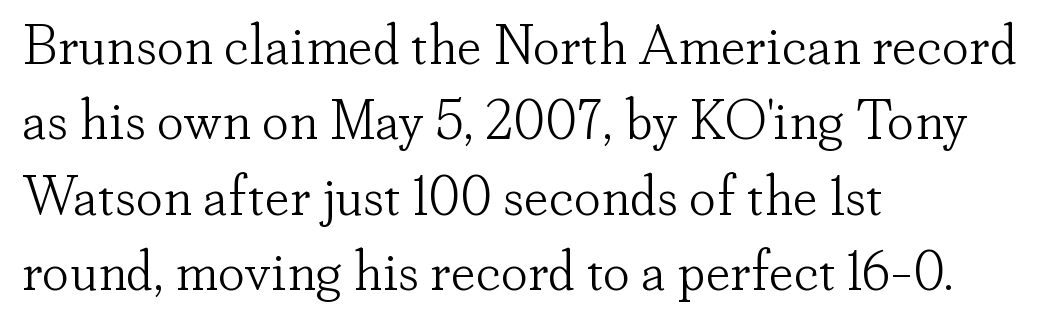
Q: Is the text bold? A: No.
Q: Is the text italic (slanted)? A: No, it is upright.
Q: Is the typeface a serif or a sans-serif typeface? A: Serif.
Q: Is the text underlined? A: No.
Q: How is the paragraph aligned? A: Left-aligned.
Q: Is the spacing between letters normal or unusually wide? A: Normal.
Q: Is the spacing between lines tight, normal or loose? A: Normal.
Q: Width (condensed, normal, or wide)? A: Normal.
Q: Stroke contrast? A: Low.
Q: x-height? A: Small.
Q: Monospaced? A: No.
